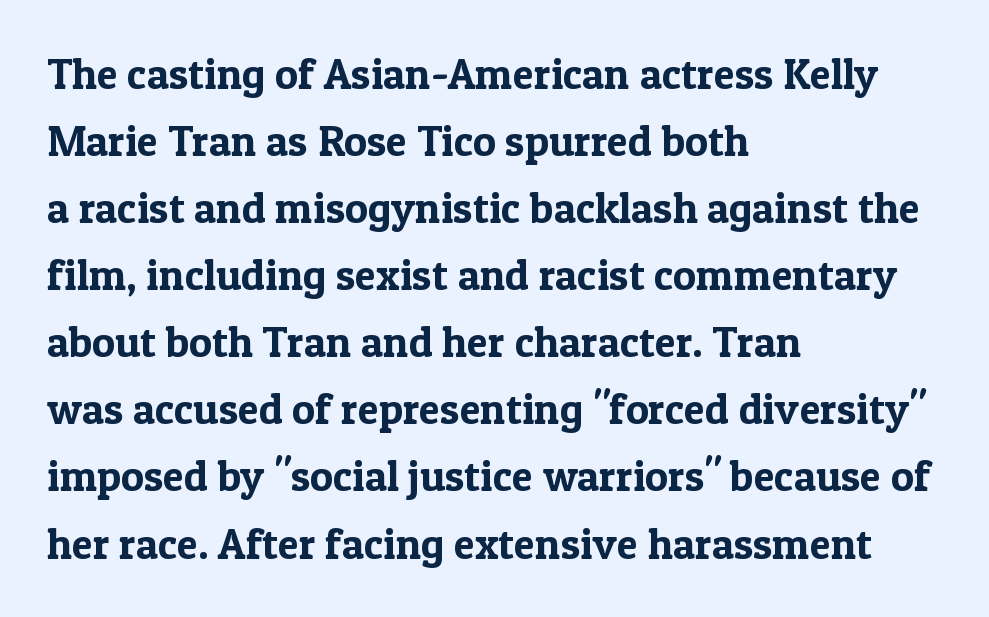
The image shows 43 px serif type, upright; set left-aligned, normal line spacing (1.56x), normal letter spacing, not underlined; a medium x-height.
